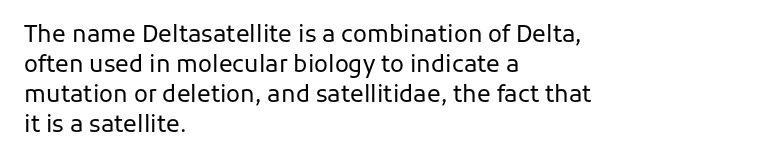
Teacher's note: observe the even left margin — that is flush-left alignment. Does extra space separate the letters? No, they use regular spacing. In terms of posture, this sample is upright. The glyphs are unaccompanied by any horizontal stroke below them. The lines sit at an ordinary, default distance from one another.
